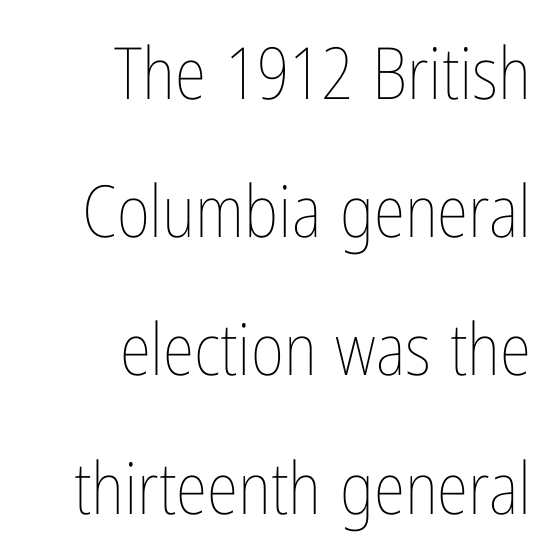
Q: Is the text bold? A: No.
Q: Is the text italic (slanted)? A: No, it is upright.
Q: Is the text underlined? A: No.
Q: How is the paragraph aligned? A: Right-aligned.
Q: Is the spacing between letters normal or unusually wide? A: Normal.
Q: Is the spacing between lines tight, normal or loose? A: Loose.
Q: Width (condensed, normal, or wide)? A: Condensed.
Q: Stroke contrast? A: Low.
Q: x-height? A: Medium.
Q: Monospaced? A: No.
